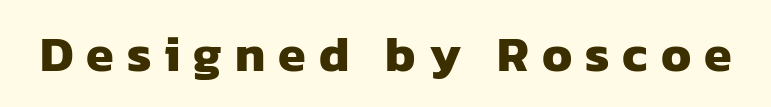
Type without underlining. This is sans-serif lettering, the kind often seen on screens and signage. The face used here is proportionally spaced, like ordinary book or web type. Characters follow at a spacing far wider than the type designer built in.
